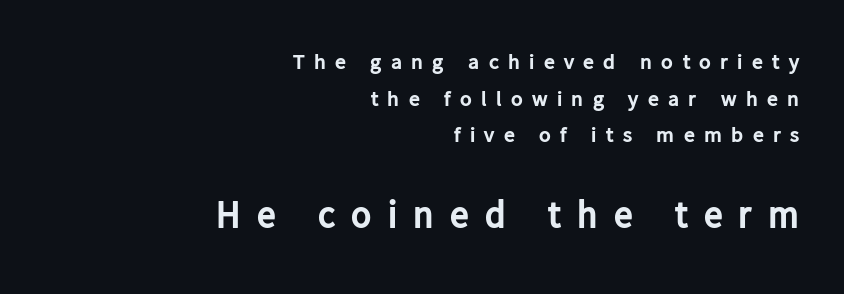
Q: Is the text bold? A: Yes.
Q: Is the text italic (slanted)? A: No, it is upright.
Q: Is the typeface a serif or a sans-serif typeface? A: Sans-serif.
Q: Is the text underlined? A: No.
Q: How is the paragraph aligned? A: Right-aligned.
Q: Is the spacing between letters normal or unusually wide? A: Unusually wide.
Q: Is the spacing between lines tight, normal or loose? A: Normal.
Q: Which block of text is set in a larger size, the first (top) or the second (bottom)? A: The second (bottom) one.
Q: Width (condensed, normal, or wide)? A: Normal.
Q: Stroke contrast? A: Low.
Q: x-height? A: Medium.
Q: Monospaced? A: No.
